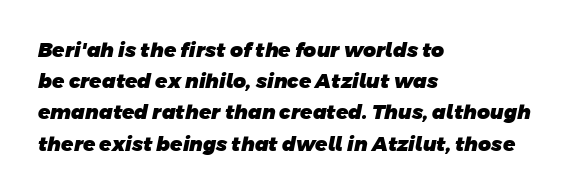
Q: Is the text bold? A: Yes.
Q: Is the text underlined? A: No.
Q: How is the paragraph aligned? A: Left-aligned.
Q: Is the spacing between letters normal or unusually wide? A: Normal.
Q: Is the spacing between lines tight, normal or loose? A: Normal.
